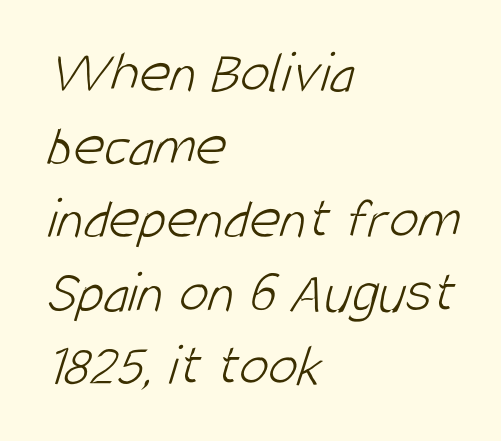
{"serif": "no", "bold": "no", "weight": "light", "width": "condensed", "stroke_contrast": "low", "x_height": "large", "monospaced": "no", "underline": "no", "align": "left", "line_spacing_ratio": 1.22, "letter_spacing": "normal", "letter_spacing_em": 0.0, "glyph_px": 60}
